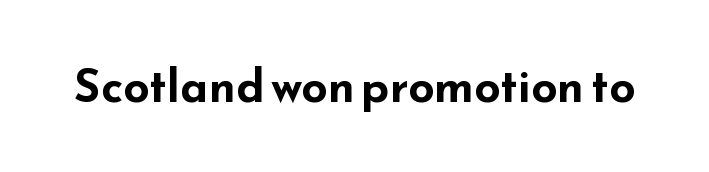
{"serif": "no", "italic": "no", "bold": "yes", "weight": "bold", "width": "wide", "stroke_contrast": "low", "x_height": "small", "monospaced": "no", "underline": "no", "letter_spacing": "normal", "letter_spacing_em": 0.0, "glyph_px": 46}
